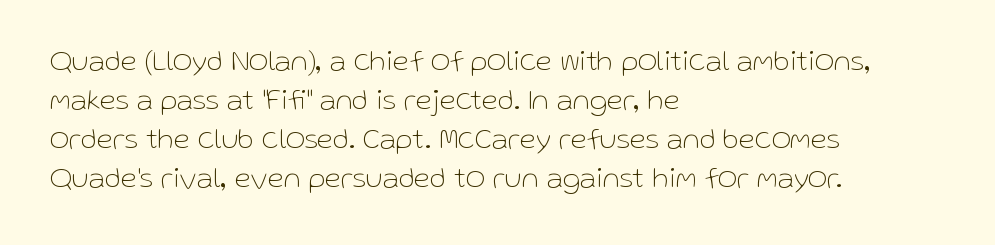
The line texture is even and compact thanks to regular tracking. A typesetter would call this proportional, since set widths differ per character. This rendering features lettering with no underline. The letters look calm and open, with moderate or lighter stems. Short and long lines alike share a common starting point at left. Look at the bottom of the vertical strokes: they stop flat, with no serifs.
